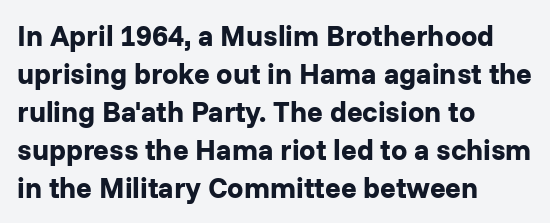
Q: Is the text bold? A: Yes.
Q: Is the text italic (slanted)? A: No, it is upright.
Q: Is the typeface a serif or a sans-serif typeface? A: Sans-serif.
Q: Is the text underlined? A: No.
Q: How is the paragraph aligned? A: Left-aligned.
Q: Is the spacing between letters normal or unusually wide? A: Normal.
Q: Is the spacing between lines tight, normal or loose? A: Normal.
Q: Width (condensed, normal, or wide)? A: Normal.
Q: Stroke contrast? A: Low.
Q: x-height? A: Medium.
Q: Monospaced? A: No.
